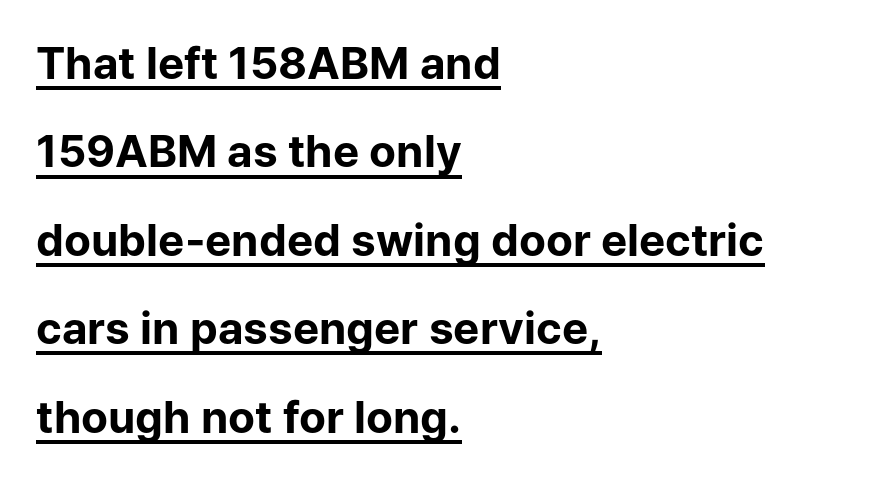
The image shows 44 px bold sans-serif type, upright; set left-aligned, loose line spacing (2.01x), normal letter spacing, underlined; low stroke contrast and a medium x-height.
